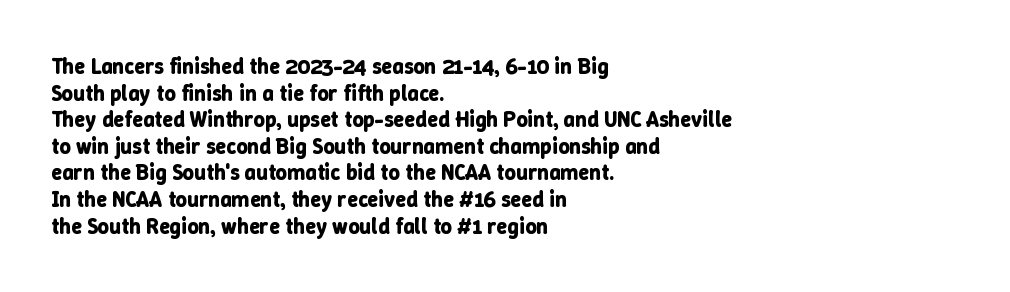
Which margin do the lines hug? The left one — the right edge is uneven. Weight check: bold — yes, fully. Tracking here is standard; glyphs follow each other at the usual distance. Unlike italic type, these characters show no tilt at all. Just letters on the line, the space beneath them empty.
